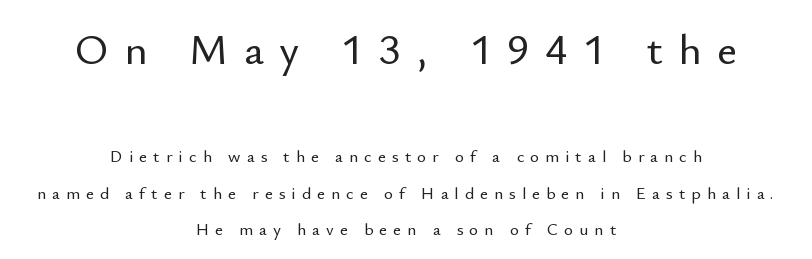
The image shows 43 px sans-serif type, upright; set centered, loose line spacing (2.14x), unusually wide letter spacing (+0.36 em), not underlined; the first (top) block is 2.53x larger; low stroke contrast and a small x-height.
